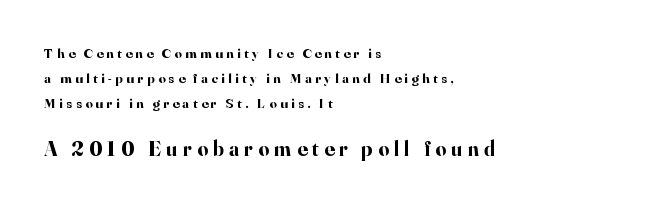
The composition opens small and finishes big. Thick stems and heavy bowls — unmistakably bold. A classic flush-left, rag-right setting is used for this passage. Nope, not italic — everything's standing straight.
